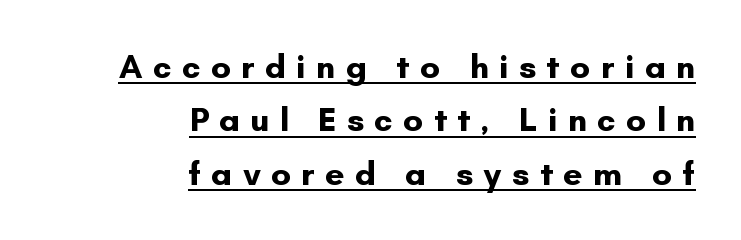
The image shows 34 px bold sans-serif type, upright; set right-aligned, normal line spacing (1.57x), unusually wide letter spacing (+0.3 em), underlined; low stroke contrast and a small x-height.
